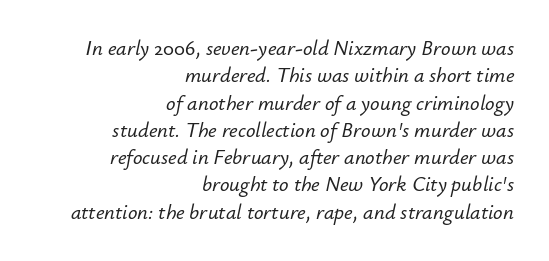
{"italic": "yes", "lean": "right", "slant_degrees": 12, "underline": "no", "align": "right", "line_spacing": "normal", "line_spacing_ratio": 1.3, "letter_spacing": "normal", "letter_spacing_em": 0.0, "glyph_px": 21}
